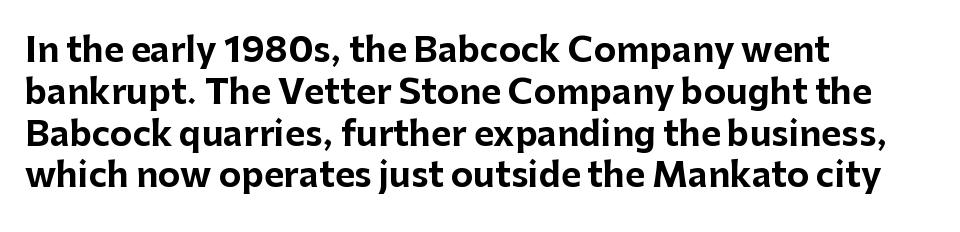
{"serif": "no", "italic": "no", "bold": "yes", "weight": "bold", "width": "normal", "stroke_contrast": "low", "x_height": "medium", "monospaced": "no", "underline": "no", "align": "left", "line_spacing_ratio": 1.23, "letter_spacing": "normal", "letter_spacing_em": 0.0, "glyph_px": 34}
